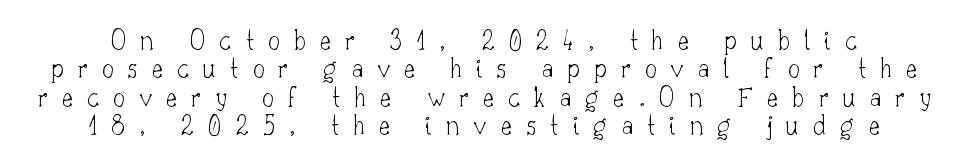
{"serif": "yes", "italic": "no", "bold": "no", "weight": "thin", "width": "normal", "stroke_contrast": "low", "x_height": "small", "monospaced": "no", "underline": "no", "line_spacing": "tight", "line_spacing_ratio": 0.98, "letter_spacing": "wide", "letter_spacing_em": 0.49, "glyph_px": 29}
